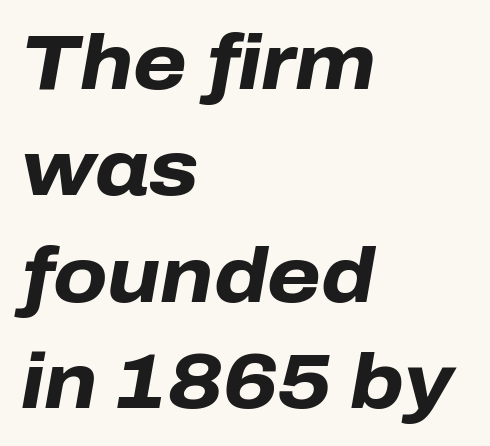
Q: Is the text bold? A: Yes.
Q: Is the text italic (slanted)? A: Yes, it leans right by about 10 degrees.
Q: Is the text underlined? A: No.
Q: How is the paragraph aligned? A: Left-aligned.
Q: Is the spacing between letters normal or unusually wide? A: Normal.
Q: Is the spacing between lines tight, normal or loose? A: Normal.
Q: Width (condensed, normal, or wide)? A: Normal.
Q: Stroke contrast? A: Low.
Q: x-height? A: Medium.
Q: Monospaced? A: No.
